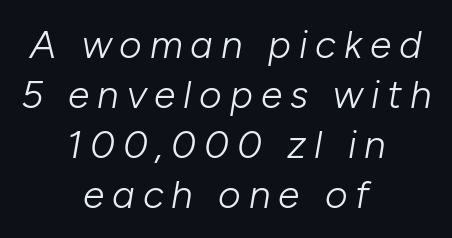
Q: Is the text bold? A: No.
Q: Is the text italic (slanted)? A: Yes, it leans right by about 10 degrees.
Q: Is the text underlined? A: No.
Q: How is the paragraph aligned? A: Centered.
Q: Is the spacing between letters normal or unusually wide? A: Unusually wide.
Q: Is the spacing between lines tight, normal or loose? A: Normal.
Q: Width (condensed, normal, or wide)? A: Normal.
Q: Stroke contrast? A: Low.
Q: x-height? A: Medium.
Q: Monospaced? A: No.
